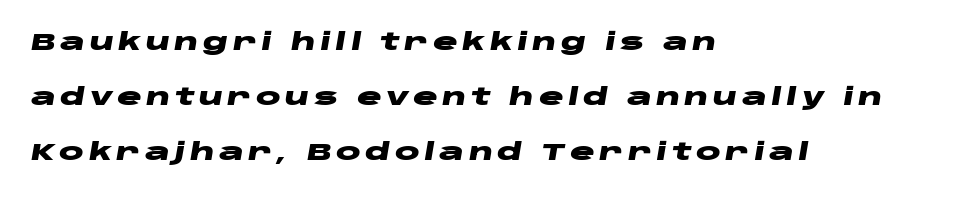
The zone under the glyphs is completely vacant. The text block is weighted toward the left margin, trailing off unevenly rightward. Bold? Absolutely — the strokes are thick and heavy. Summary of vertical rhythm: relaxed, with wide interline spacing. Does the lettering tilt? It does — this is italic.
